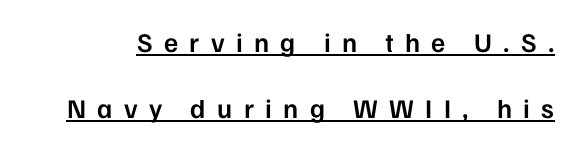
The image shows 27 px text type, upright; set loose line spacing (2.45x), unusually wide letter spacing (+0.42 em), underlined.
